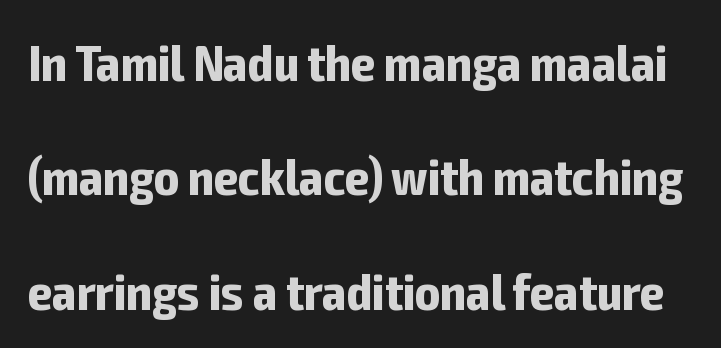
Weight check: bold — yes, fully. Unlike italic type, these characters show no tilt at all. Interline gaps are noticeably wide in this sample. These lines keep a tight, regular rhythm from letter to letter.
